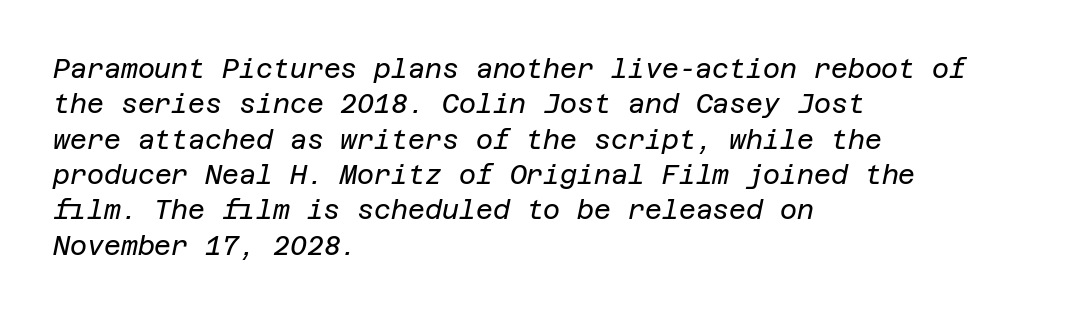
The image shows 26 px text type, italic (leaning right); set left-aligned, normal line spacing (1.36x), normal letter spacing, not underlined.
